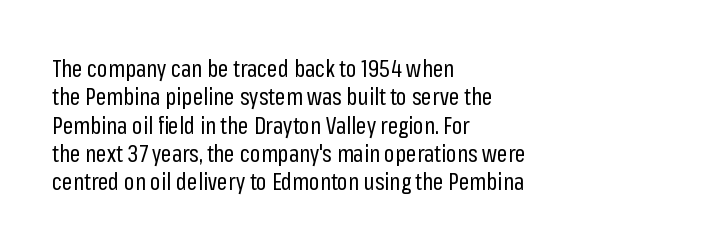
{"italic": "no", "bold": "no", "underline": "no", "align": "left", "line_spacing_ratio": 1.23, "letter_spacing": "normal", "letter_spacing_em": 0.0, "glyph_px": 23}
